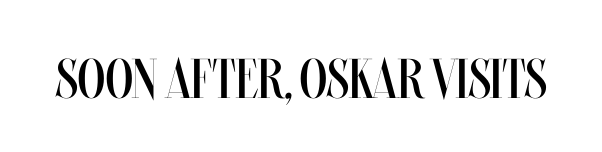
{"italic": "no", "bold": "no", "weight": "regular", "width": "condensed", "stroke_contrast": "medium", "x_height": "large", "monospaced": "no", "underline": "no", "letter_spacing": "normal", "letter_spacing_em": 0.0, "glyph_px": 56}
